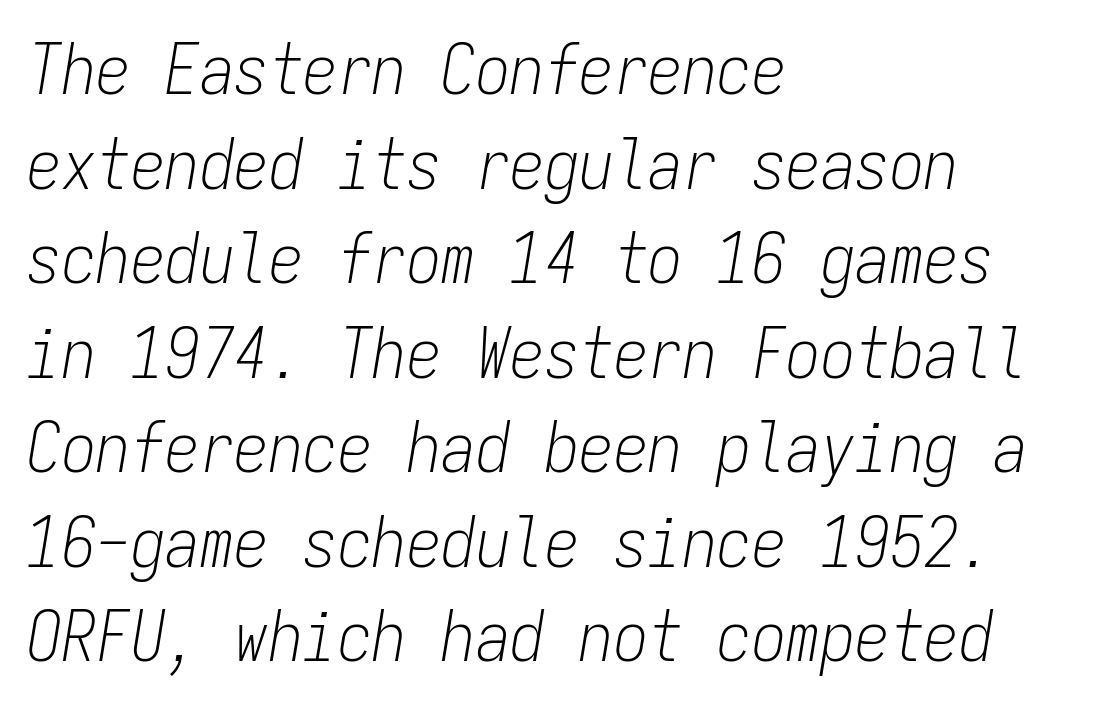
The image shows 69 px light, condensed type, italic (leaning right), monospaced; set left-aligned, normal line spacing (1.37x), normal letter spacing, not underlined; low stroke contrast and a medium x-height.
